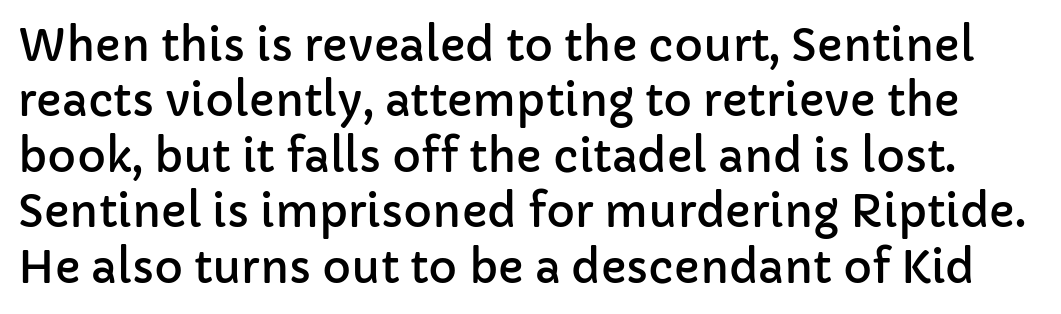
Only glyphs here, with clear space below each row. The block of text has a typical density, with ordinary space between rows. Italic: no, the glyphs are upright roman. Unlike a traditional serif, this face leaves its strokes unadorned.
